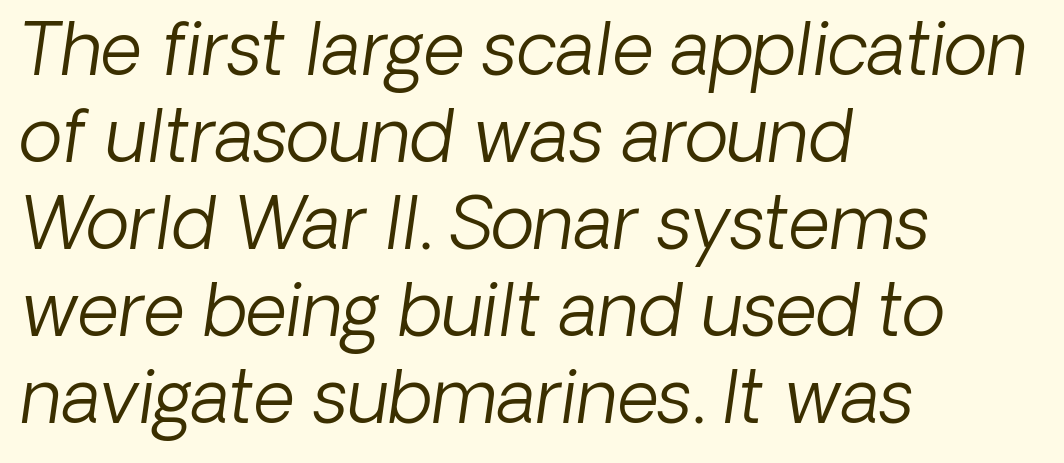
The image shows 72 px light sans-serif type; set left-aligned, line spacing 1.21x, normal letter spacing, not underlined; low stroke contrast and a medium x-height.
